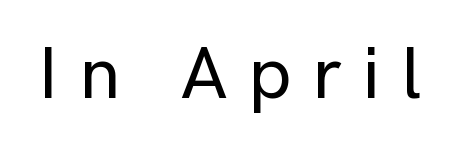
Q: Is the text italic (slanted)? A: No, it is upright.
Q: Is the typeface a serif or a sans-serif typeface? A: Sans-serif.
Q: Is the text underlined? A: No.
Q: Is the spacing between letters normal or unusually wide? A: Unusually wide.
Q: Width (condensed, normal, or wide)? A: Normal.
Q: Stroke contrast? A: Low.
Q: x-height? A: Medium.
Q: Monospaced? A: No.
